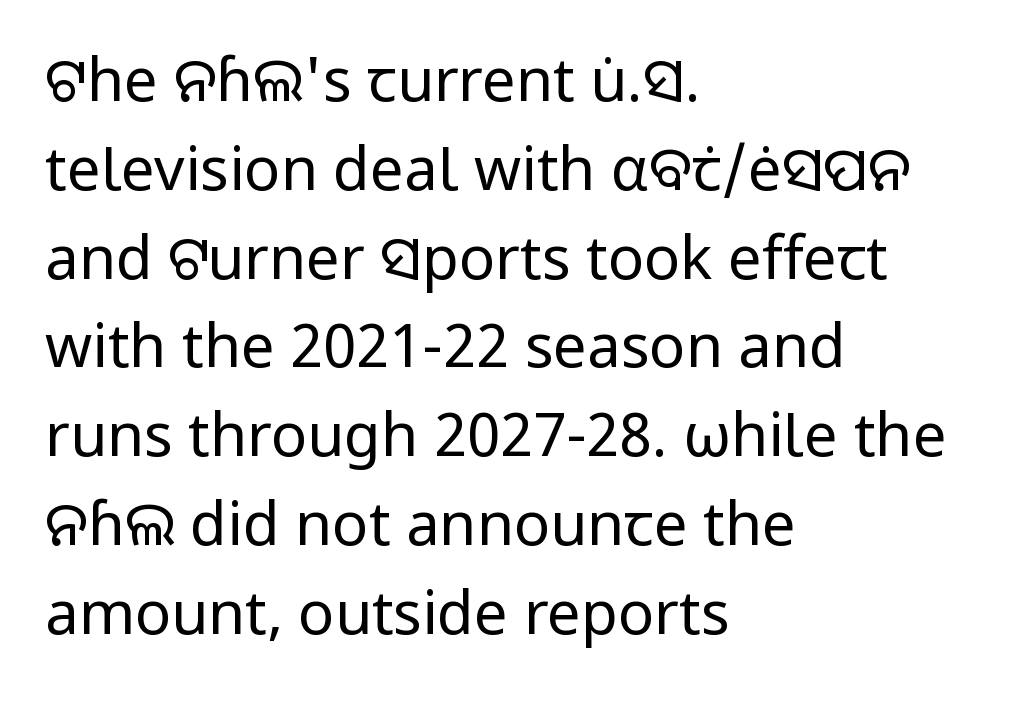
{"serif": "no", "italic": "no", "bold": "no", "weight": "regular", "width": "normal", "stroke_contrast": "low", "x_height": "medium", "monospaced": "no", "underline": "no", "align": "left", "line_spacing": "normal", "line_spacing_ratio": 1.48, "letter_spacing": "normal", "letter_spacing_em": 0.0, "glyph_px": 60}
